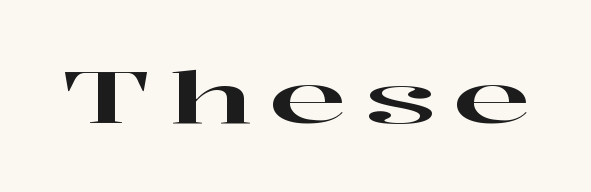
{"serif": "yes", "italic": "no", "width": "wide", "stroke_contrast": "high", "x_height": "medium", "monospaced": "no", "underline": "no", "letter_spacing": "wide", "letter_spacing_em": 0.24, "glyph_px": 72}
